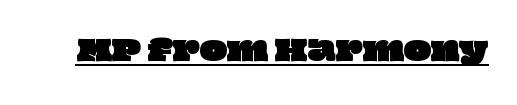
Emphasis is given by a line drawn under the lettering. Standard letterfit; no display-style spreading of the glyphs. You could not count columns in this text — the font is proportionally spaced.
